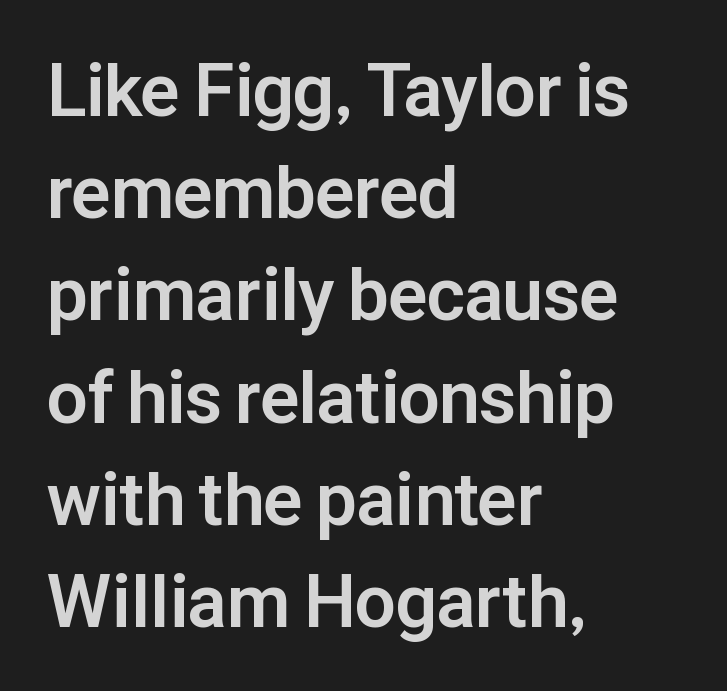
The image shows 73 px bold sans-serif type, upright; set left-aligned, normal line spacing (1.4x), normal letter spacing, not underlined; low stroke contrast and a medium x-height.
